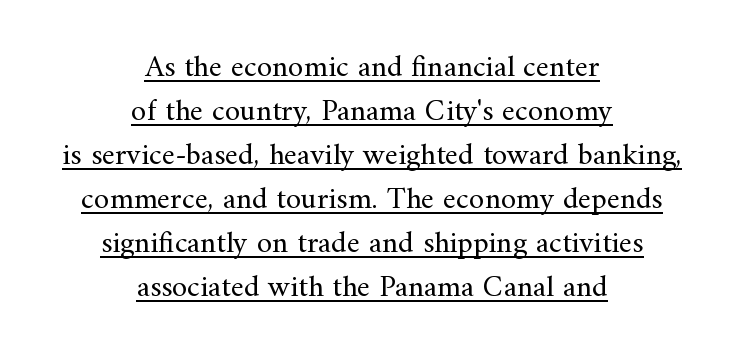
Caption: face not bold, strokes unweighted. Neither beginnings nor endings align; midpoints do. The type family on display is of the serif kind. When letters stand straight like this, we call the style roman or upright.
